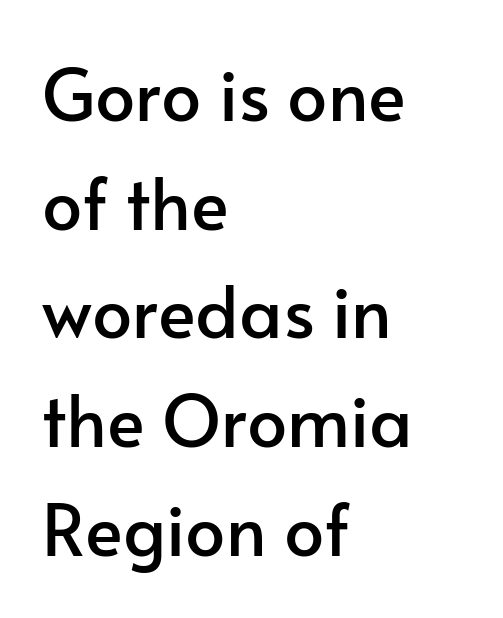
Q: Is the text italic (slanted)? A: No, it is upright.
Q: Is the typeface a serif or a sans-serif typeface? A: Sans-serif.
Q: Is the text underlined? A: No.
Q: How is the paragraph aligned? A: Left-aligned.
Q: Is the spacing between letters normal or unusually wide? A: Normal.
Q: Is the spacing between lines tight, normal or loose? A: Normal.
Q: Width (condensed, normal, or wide)? A: Normal.
Q: Stroke contrast? A: Low.
Q: x-height? A: Small.
Q: Monospaced? A: No.
